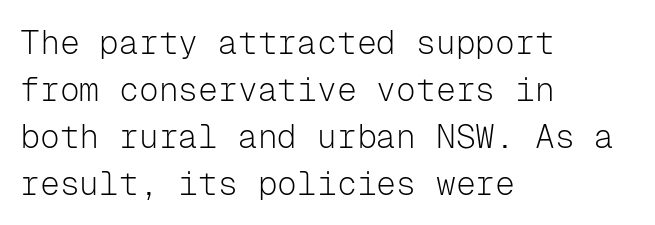
The image shows 33 px light sans-serif type, upright, monospaced; set left-aligned, normal line spacing (1.42x), normal letter spacing, not underlined; low stroke contrast and a medium x-height.
